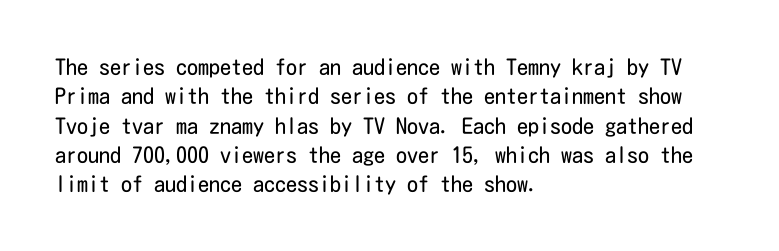
Q: Is the text bold? A: No.
Q: Is the text italic (slanted)? A: No, it is upright.
Q: Is the text underlined? A: No.
Q: How is the paragraph aligned? A: Left-aligned.
Q: Is the spacing between letters normal or unusually wide? A: Normal.
Q: Is the spacing between lines tight, normal or loose? A: Normal.
